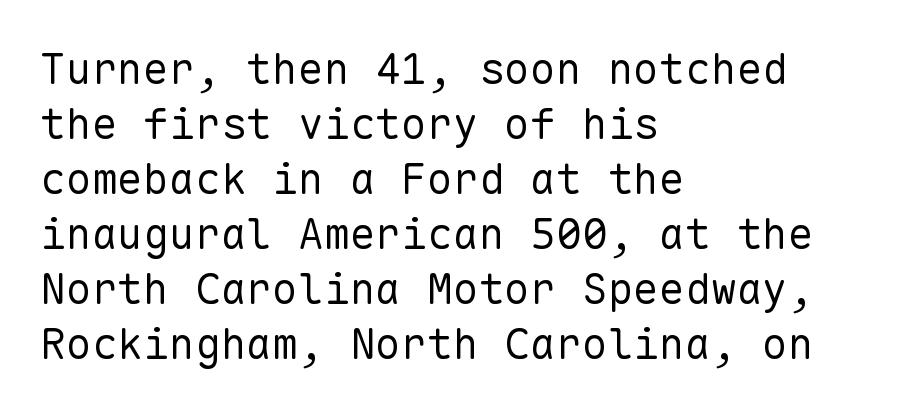
{"serif": "no", "italic": "no", "bold": "no", "weight": "regular", "width": "normal", "stroke_contrast": "low", "x_height": "medium", "monospaced": "yes", "underline": "no", "align": "left", "line_spacing": "normal", "line_spacing_ratio": 1.28, "letter_spacing": "normal", "letter_spacing_em": 0.0, "glyph_px": 43}
